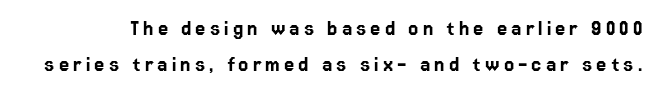
The image shows 23 px text type, upright; set normal line spacing (1.57x), not underlined.
